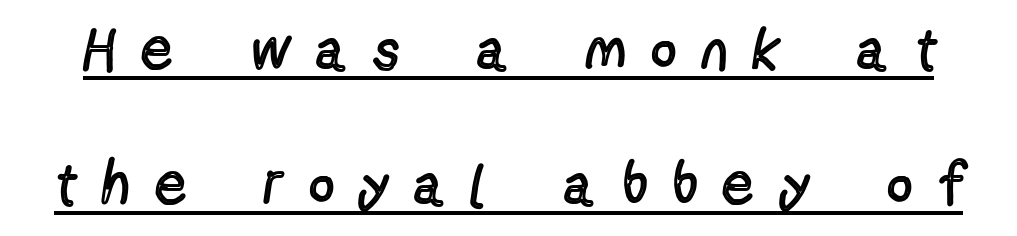
The image shows 59 px regular-weight, condensed sans-serif type; set loose line spacing (2.29x), unusually wide letter spacing (+0.46 em), underlined; a medium x-height.
